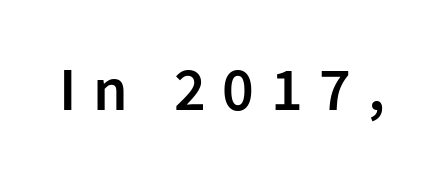
The image shows 62 px semibold sans-serif type, upright; set unusually wide letter spacing (+0.27 em), not underlined; low stroke contrast and a medium x-height.
